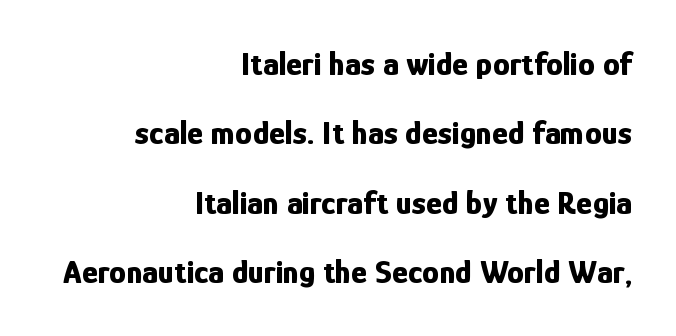
{"serif": "no", "italic": "no", "bold": "yes", "weight": "bold", "width": "condensed", "stroke_contrast": "low", "x_height": "medium", "monospaced": "no", "underline": "no", "align": "right", "line_spacing": "loose", "line_spacing_ratio": 2.04, "letter_spacing": "normal", "letter_spacing_em": 0.0, "glyph_px": 34}
